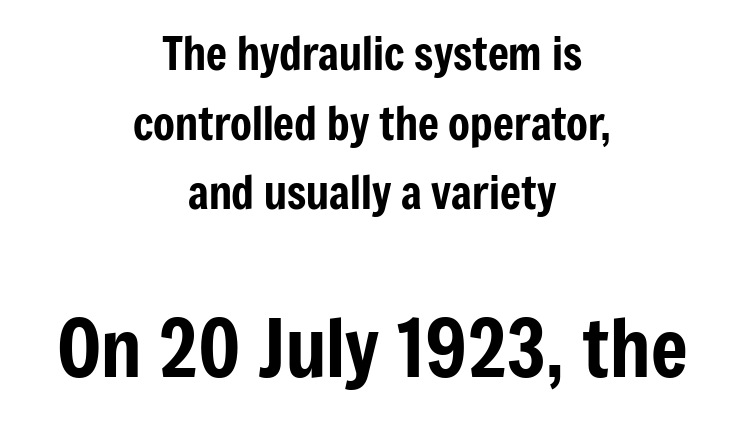
Compared with typical paragraphs, the rows here are spaced about the same. Whoever set this made the second block the dominant, larger element. Underlining? Definitely not there. Character widths vary here, with narrow letters taking less room than wide ones. Short note: letters normally spaced.
